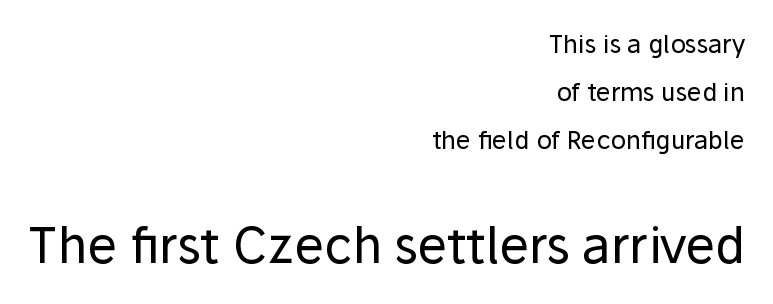
The passage shown is not bold in any degree. Is this a fixed-width face? No — the glyphs have proportional, varying widths. Rendered with straight, roman letterforms. Right-aligned paragraph, ragged on the left. The letters sit at their default tracking, neither squeezed nor spread.
